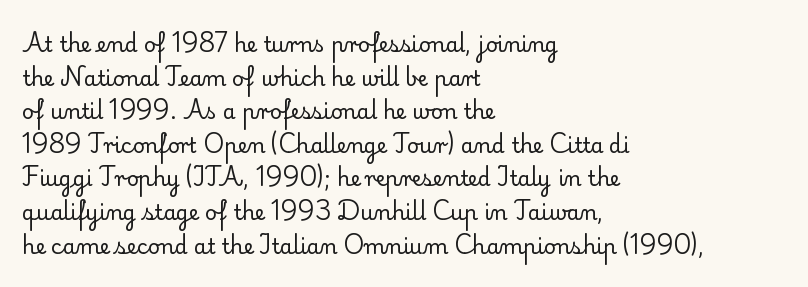
{"italic": "no", "bold": "no", "underline": "no", "align": "left", "line_spacing": "normal", "line_spacing_ratio": 1.6, "letter_spacing": "normal", "letter_spacing_em": 0.0, "glyph_px": 21}
